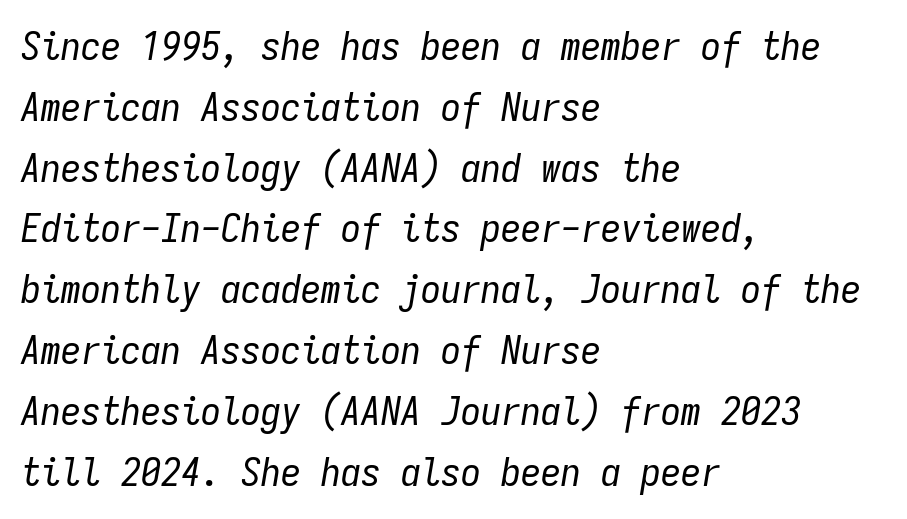
The image shows 40 px regular-weight, condensed type, italic (leaning right), monospaced; set left-aligned, normal line spacing (1.52x), normal letter spacing, not underlined; low stroke contrast and a medium x-height.
